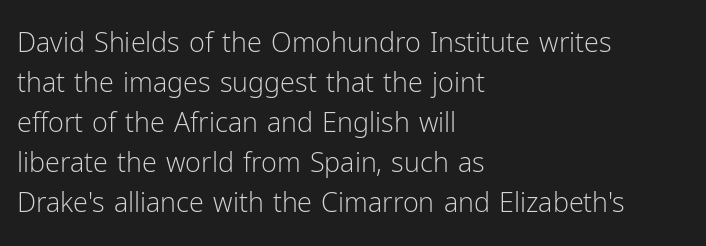
{"italic": "no", "bold": "no", "underline": "no", "align": "left", "line_spacing": "normal", "line_spacing_ratio": 1.48, "letter_spacing": "normal", "letter_spacing_em": 0.0, "glyph_px": 27}
